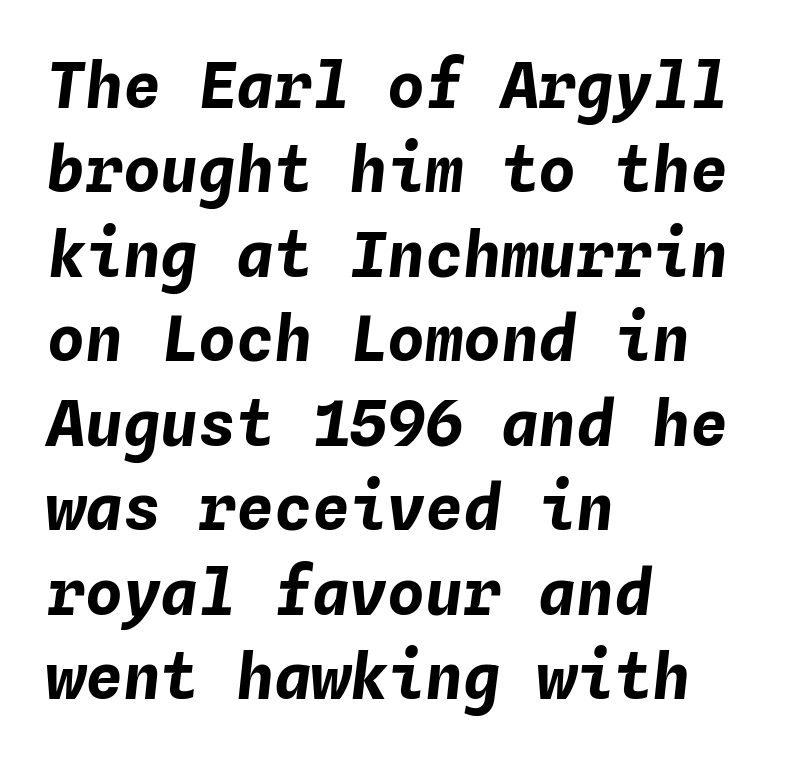
Q: Is the text bold? A: Yes.
Q: Is the text italic (slanted)? A: Yes, it leans right by about 4 degrees.
Q: Is the text underlined? A: No.
Q: How is the paragraph aligned? A: Left-aligned.
Q: Is the spacing between letters normal or unusually wide? A: Normal.
Q: Is the spacing between lines tight, normal or loose? A: Normal.
Q: Width (condensed, normal, or wide)? A: Normal.
Q: Stroke contrast? A: Low.
Q: x-height? A: Medium.
Q: Monospaced? A: Yes.
